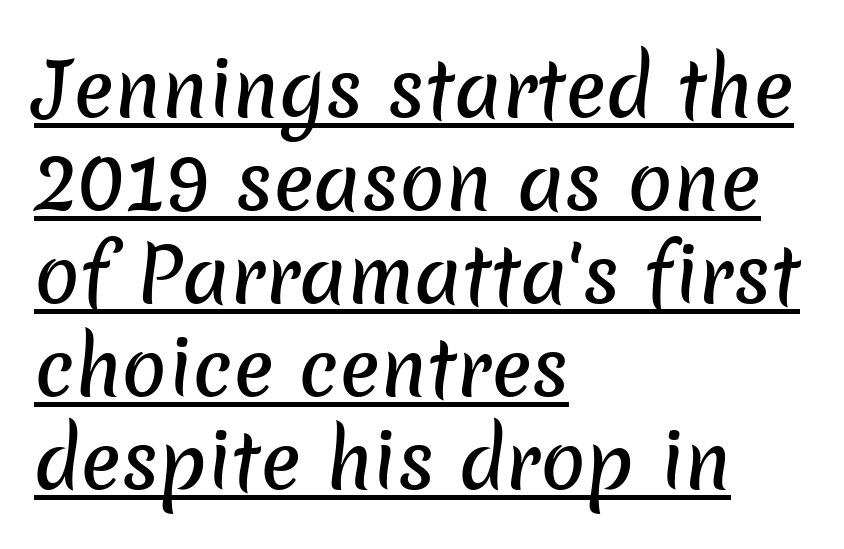
{"serif": "no", "width": "normal", "stroke_contrast": "low", "x_height": "medium", "monospaced": "no", "underline": "yes", "align": "left", "line_spacing_ratio": 1.24, "letter_spacing": "normal", "letter_spacing_em": 0.0, "glyph_px": 75}
